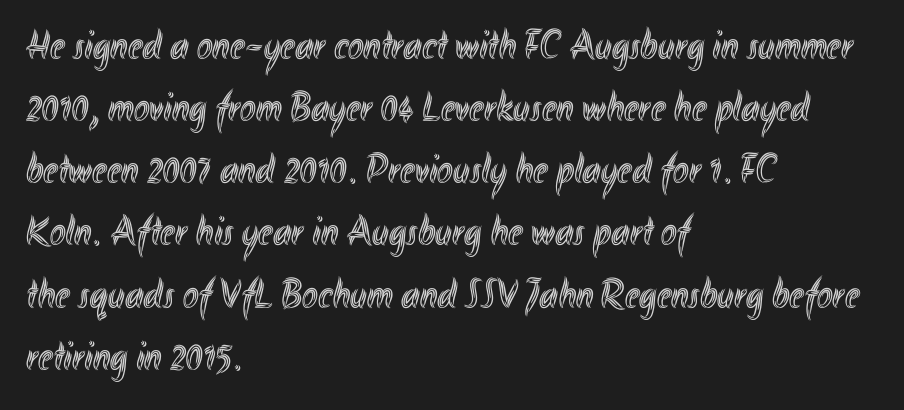
Q: Is the text italic (slanted)? A: Yes.
Q: Is the text underlined? A: No.
Q: How is the paragraph aligned? A: Left-aligned.
Q: Is the spacing between letters normal or unusually wide? A: Normal.
Q: Is the spacing between lines tight, normal or loose? A: Normal.
Q: Width (condensed, normal, or wide)? A: Condensed.
Q: x-height? A: Small.
Q: Monospaced? A: No.
